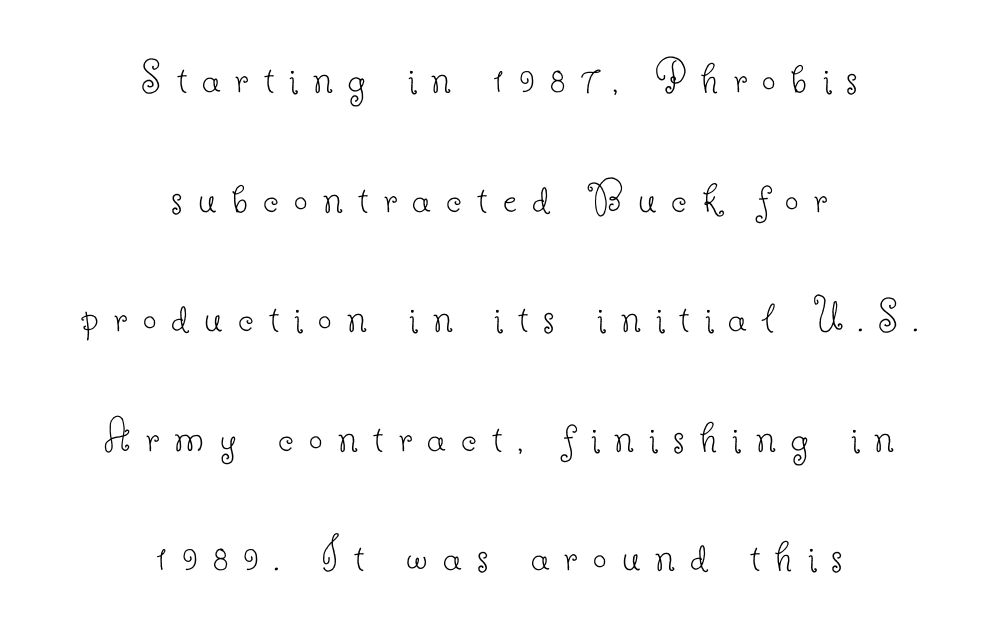
{"serif": "yes", "italic": "no", "bold": "no", "weight": "thin", "width": "normal", "stroke_contrast": "low", "x_height": "small", "monospaced": "no", "underline": "no", "align": "center", "line_spacing": "loose", "line_spacing_ratio": 2.44, "letter_spacing": "wide", "letter_spacing_em": 0.31, "glyph_px": 49}
